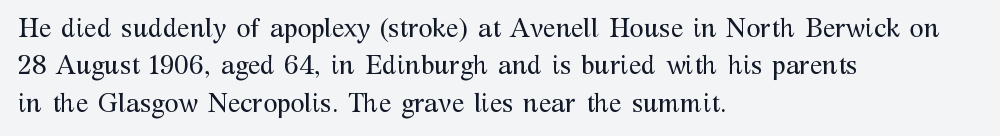
Is the letter spacing exaggerated? No — it looks like the ordinary default. This block has exactly the height ordinary leading produces. This is the regular roman posture of the typeface. Weight: not bold — regular or lighter.
